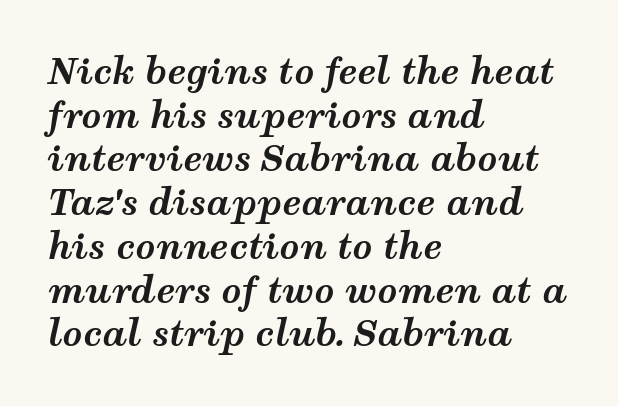
{"italic": "yes", "lean": "right", "slant_degrees": 12, "bold": "yes", "weight": "bold", "width": "wide", "stroke_contrast": "medium", "x_height": "medium", "monospaced": "no", "underline": "no", "align": "left", "line_spacing": "normal", "line_spacing_ratio": 1.25, "letter_spacing": "normal", "letter_spacing_em": 0.0, "glyph_px": 35}
